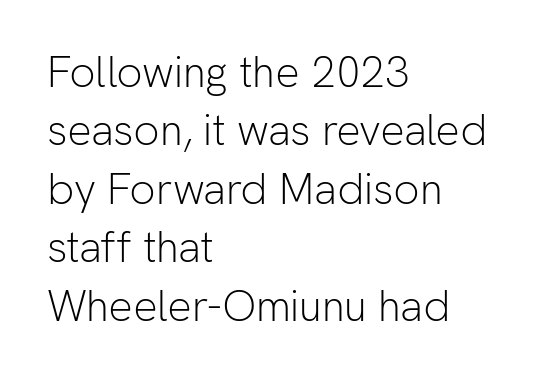
Think of a printed novel: that variable character pitch is what you see here. Nothing sits at the stroke ends, so this counts as sans-serif. Each stroke keeps to a modest, everyday thickness or less. The zone under the glyphs is completely vacant. The lettering holds an erect, upright posture throughout.
